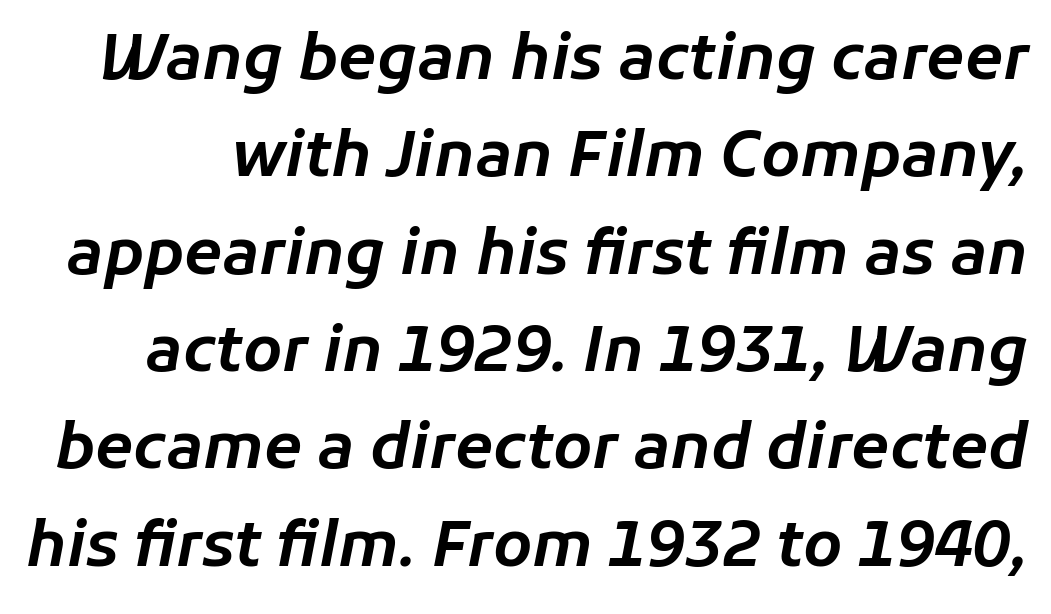
The image shows 62 px text type, italic (leaning right); set normal line spacing (1.57x), normal letter spacing, not underlined; low stroke contrast and a medium x-height.
